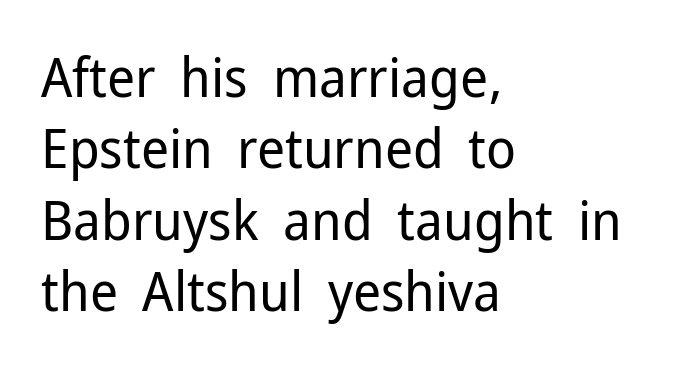
Compared with typical body copy, the letter spacing here is the same. The letters carry no serifs — their stems end cleanly without finishing strokes. Where is the straight margin? On the left. The specimen reads as upright at a glance. Character widths vary here, with narrow letters taking less room than wide ones.
